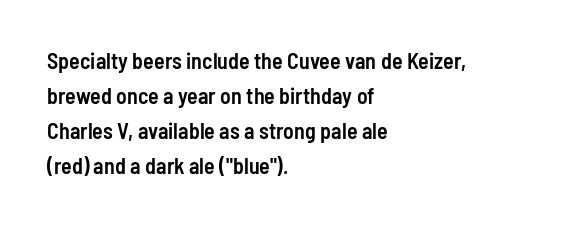
The image shows 22 px text type, upright; set left-aligned, normal line spacing (1.59x), normal letter spacing, not underlined.
